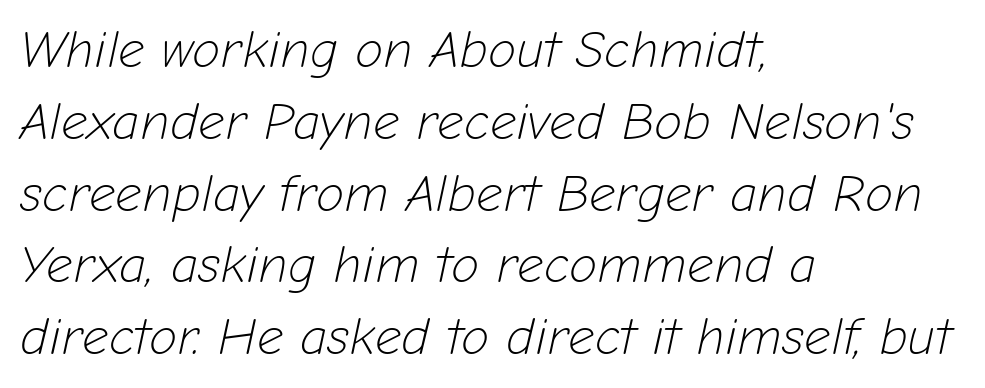
The image shows 52 px light type, italic (leaning right); set left-aligned, normal line spacing (1.38x), normal letter spacing, not underlined; low stroke contrast and a medium x-height.
